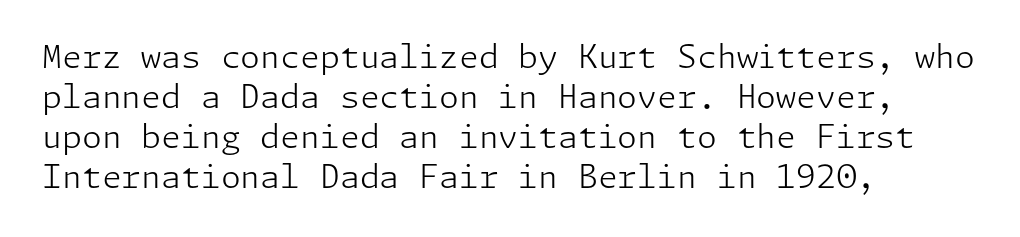
Q: Is the text bold? A: No.
Q: Is the text italic (slanted)? A: No, it is upright.
Q: Is the typeface a serif or a sans-serif typeface? A: Sans-serif.
Q: Is the text underlined? A: No.
Q: How is the paragraph aligned? A: Left-aligned.
Q: Is the spacing between letters normal or unusually wide? A: Normal.
Q: Is the spacing between lines tight, normal or loose? A: Normal.
Q: Width (condensed, normal, or wide)? A: Normal.
Q: Stroke contrast? A: Low.
Q: x-height? A: Medium.
